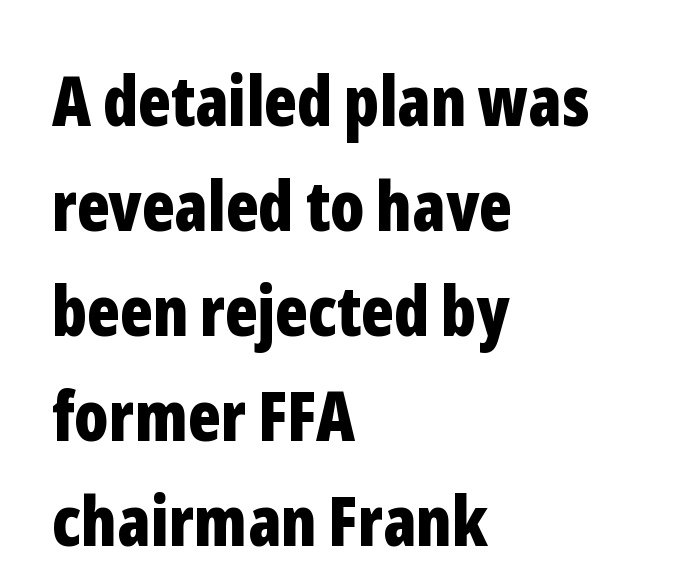
The image shows 69 px bold, condensed sans-serif type, upright; set left-aligned, normal line spacing (1.52x), normal letter spacing, not underlined; low stroke contrast and a medium x-height.
